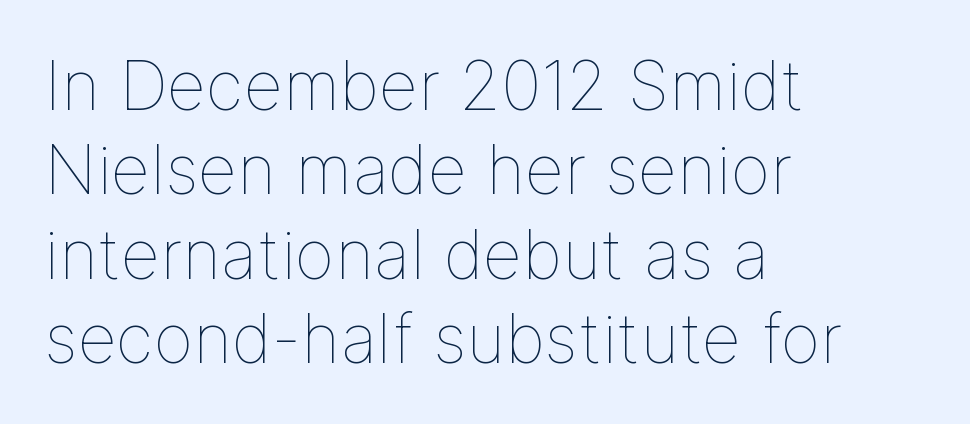
The image shows 68 px thin type, upright; set left-aligned, line spacing 1.24x, normal letter spacing, not underlined; low stroke contrast and a medium x-height.
